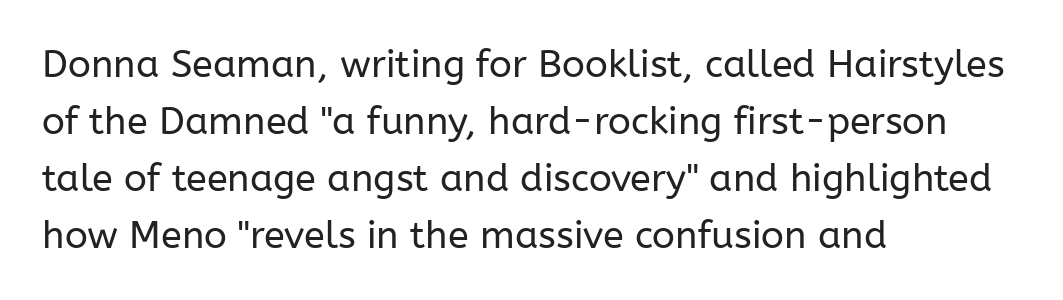
What stands out about the letter spacing? Nothing — it is the standard amount. The passage shown is not bold in any degree. This sample has the flowing, uneven cadence of proportional lettering. The font family rendered here belongs to the sans-serif group. Italic? Not at all — the glyphs are vertical.
